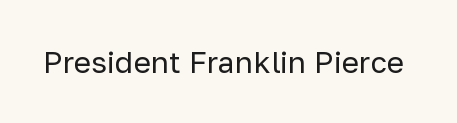
Q: Is the text bold? A: No.
Q: Is the text italic (slanted)? A: No, it is upright.
Q: Is the typeface a serif or a sans-serif typeface? A: Sans-serif.
Q: Is the text underlined? A: No.
Q: Is the spacing between letters normal or unusually wide? A: Normal.
Q: Width (condensed, normal, or wide)? A: Normal.
Q: Stroke contrast? A: Low.
Q: x-height? A: Medium.
Q: Monospaced? A: No.
